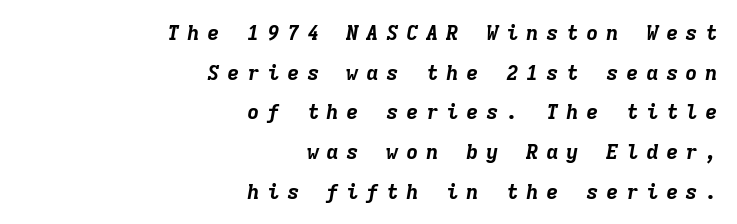
The image shows 21 px bold type, italic (leaning right); set right-aligned, line spacing 1.89x, unusually wide letter spacing (+0.35 em), not underlined.
